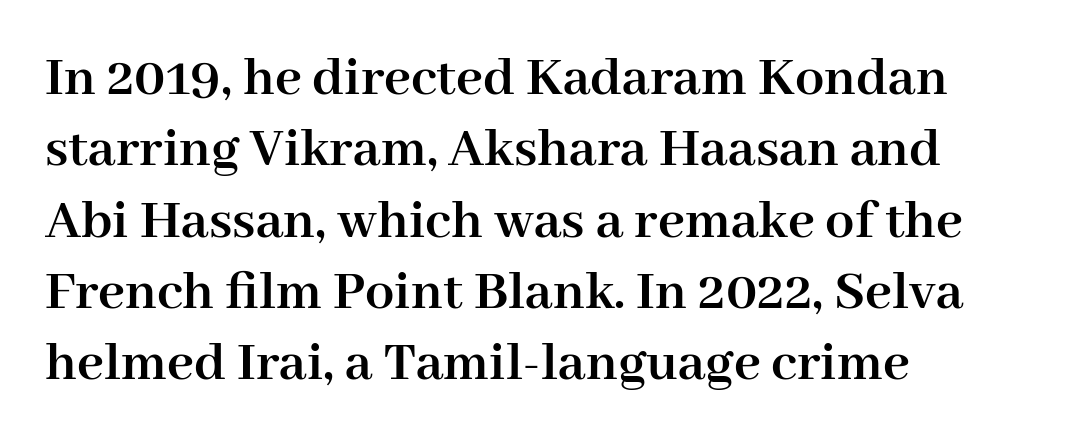
Plenty of ink on the page — the face is bold. The letters stand upright; this is a roman face. The rendering uses natural spacing where letterforms have individual widths. Does extra space separate the letters? No, they use regular spacing. A serif font was chosen for this passage. The baseline area is clear.
